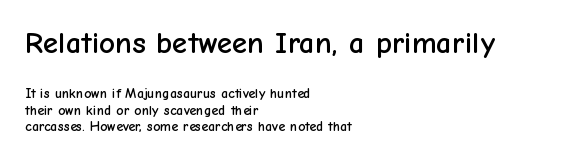
Q: Is the text italic (slanted)? A: No, it is upright.
Q: Is the typeface a serif or a sans-serif typeface? A: Sans-serif.
Q: Is the text underlined? A: No.
Q: How is the paragraph aligned? A: Left-aligned.
Q: Is the spacing between letters normal or unusually wide? A: Normal.
Q: Is the spacing between lines tight, normal or loose? A: Tight.
Q: Which block of text is set in a larger size, the first (top) or the second (bottom)? A: The first (top) one.
Q: Width (condensed, normal, or wide)? A: Normal.
Q: Stroke contrast? A: Low.
Q: x-height? A: Medium.
Q: Monospaced? A: No.
